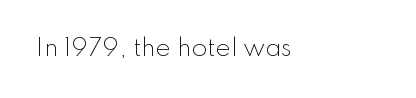
No word sits above an underline. The lettering stays uniformly vertical, giving the passage a roman look. Does extra space separate the letters? No, they use regular spacing. Compared with a centered layout, this one pins lines to the left instead.
